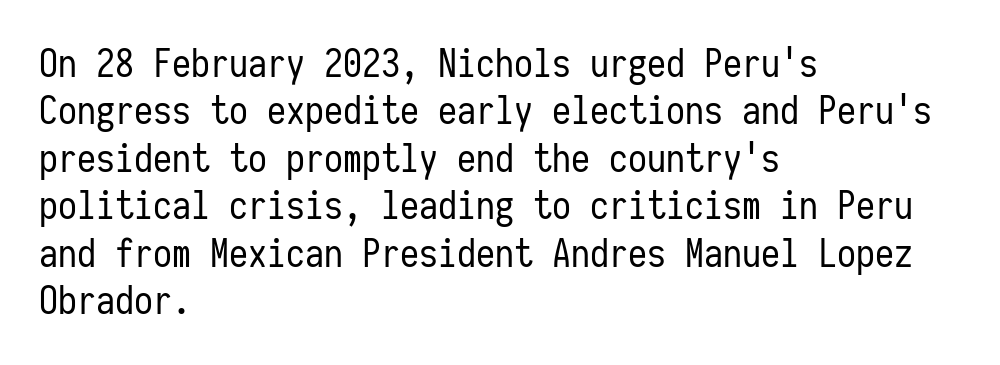
Unlike italic type, these characters show no tilt at all. Each word holds together tightly as a unit, with standard inter-letter gaps. Letters have the restrained weight of plain body copy at most. Type without underlining. Think of a typewriter: that constant character pitch is what you see here.
